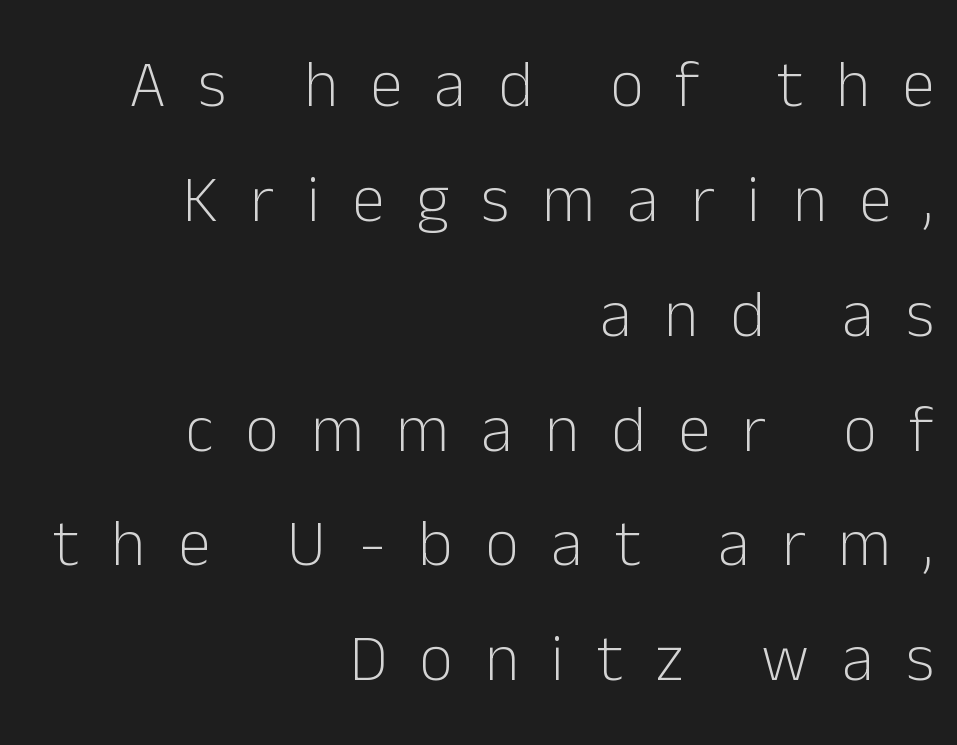
The image shows 66 px light sans-serif type, upright; set right-aligned, line spacing 1.74x, unusually wide letter spacing (+0.49 em), not underlined; low stroke contrast and a medium x-height.
